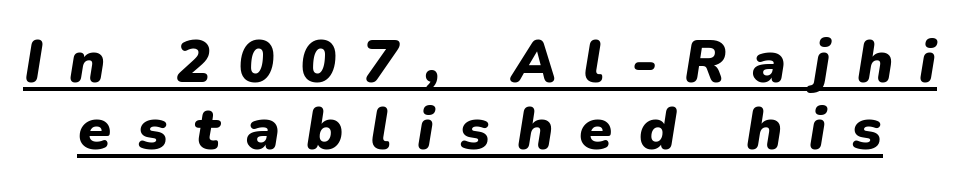
A typesetter would call this leading minimal, almost set solid. Decoration check: the copy is underlined. The rendering inserts visible extra space after every character. Is the type slanted? Yes — the strokes lean at a clear angle. Varying glyph widths throughout — classic text-font behaviour.
